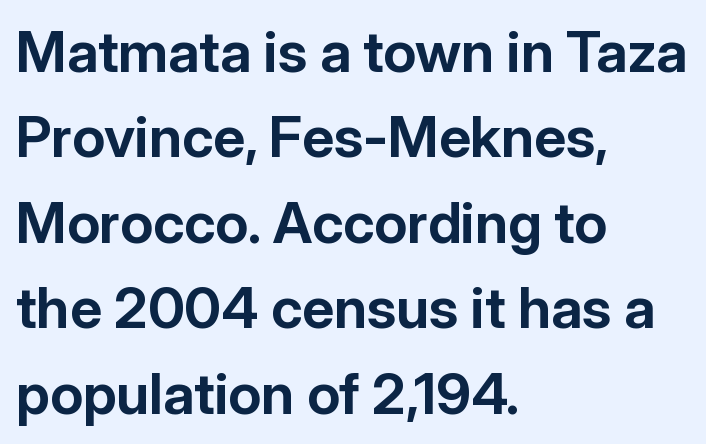
Q: Is the text bold? A: Yes.
Q: Is the text italic (slanted)? A: No, it is upright.
Q: Is the typeface a serif or a sans-serif typeface? A: Sans-serif.
Q: Is the text underlined? A: No.
Q: How is the paragraph aligned? A: Left-aligned.
Q: Is the spacing between letters normal or unusually wide? A: Normal.
Q: Is the spacing between lines tight, normal or loose? A: Normal.
Q: Width (condensed, normal, or wide)? A: Normal.
Q: Stroke contrast? A: Low.
Q: x-height? A: Medium.
Q: Monospaced? A: No.
